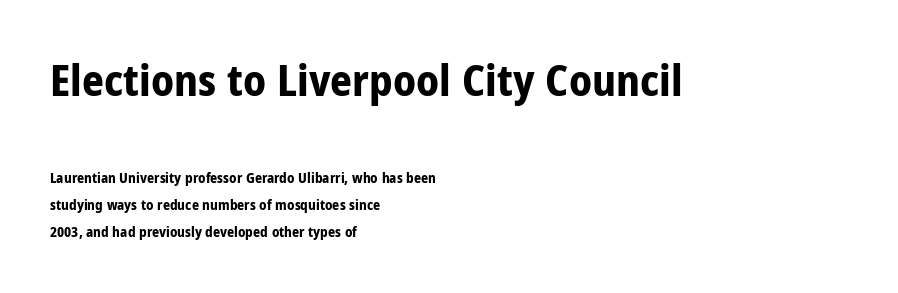
Between these two stacked blocks, the higher one wins on size. A dark, heavy texture on the line: the type is bold. Clear beneath every line of the passage. You could fit nearly another row in the gap between these rows.
